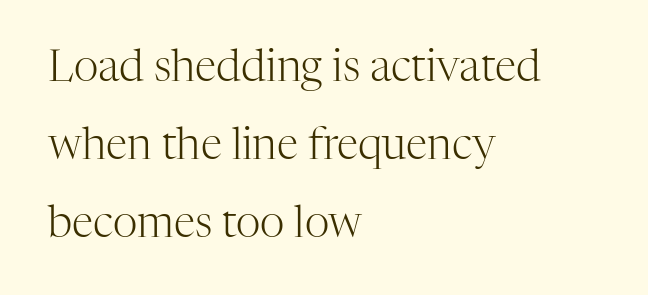
{"serif": "yes", "italic": "no", "bold": "no", "weight": "light", "width": "normal", "stroke_contrast": "high", "x_height": "medium", "monospaced": "no", "underline": "no", "align": "left", "line_spacing_ratio": 1.81, "letter_spacing": "normal", "letter_spacing_em": 0.0, "glyph_px": 43}
